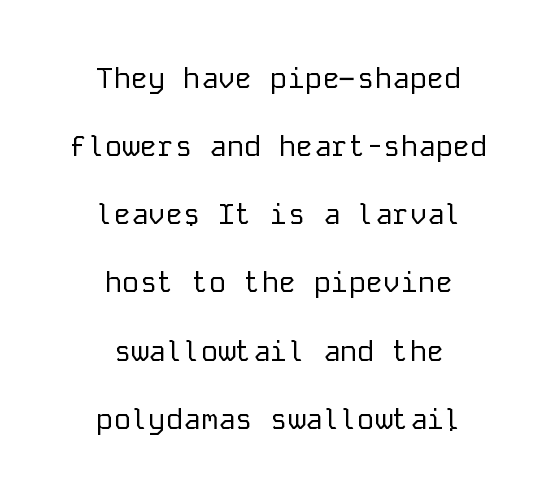
The image shows 29 px regular-weight sans-serif type, upright, monospaced; set centered, loose line spacing (2.35x), normal letter spacing, not underlined; low stroke contrast and a medium x-height.
